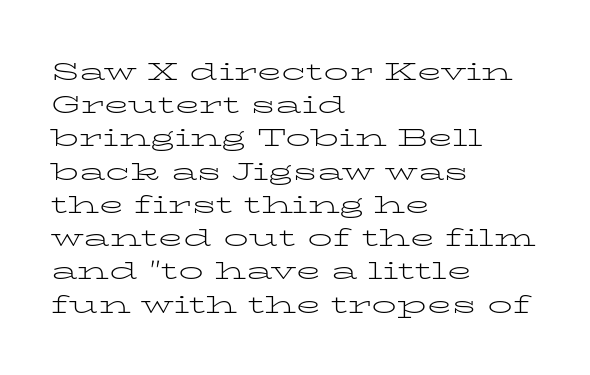
The image shows 25 px text type, upright; set left-aligned, normal line spacing (1.33x), normal letter spacing, not underlined.
